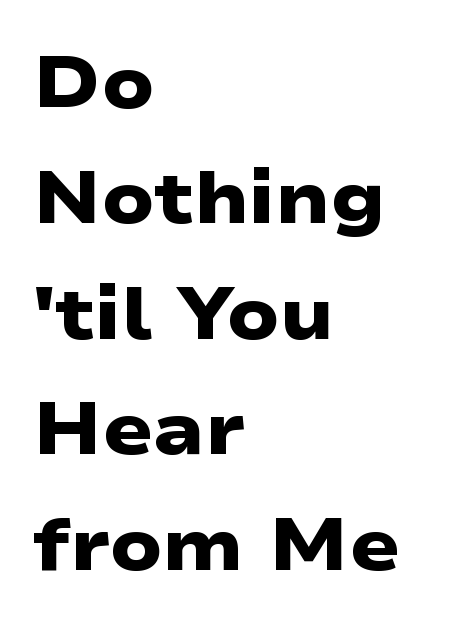
Q: Is the text bold? A: Yes.
Q: Is the typeface a serif or a sans-serif typeface? A: Sans-serif.
Q: Is the text underlined? A: No.
Q: How is the paragraph aligned? A: Left-aligned.
Q: Is the spacing between letters normal or unusually wide? A: Normal.
Q: Is the spacing between lines tight, normal or loose? A: Normal.
Q: Width (condensed, normal, or wide)? A: Wide.
Q: Stroke contrast? A: Low.
Q: x-height? A: Medium.
Q: Monospaced? A: No.
